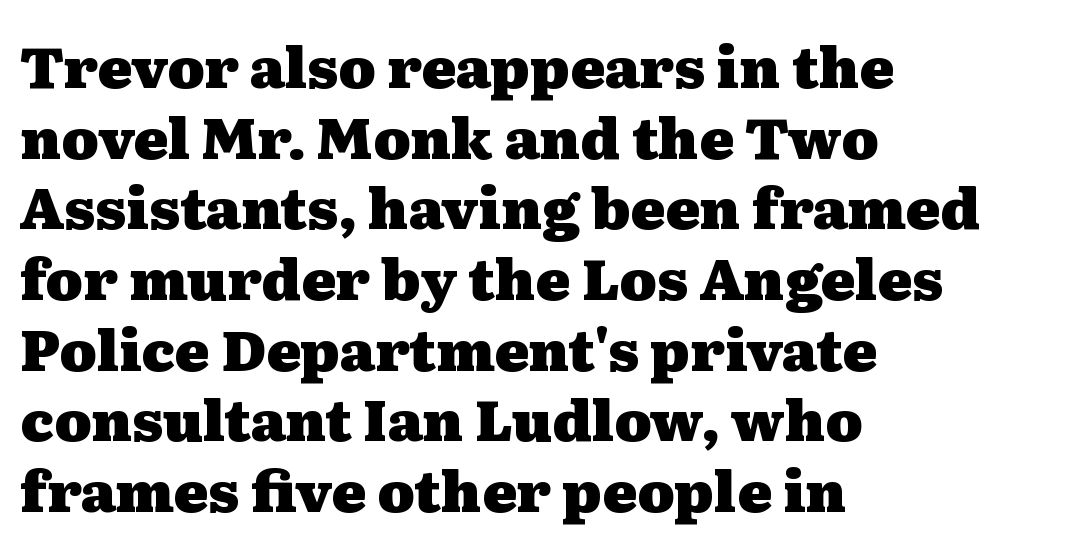
Q: Is the text bold? A: Yes.
Q: Is the text italic (slanted)? A: No, it is upright.
Q: Is the typeface a serif or a sans-serif typeface? A: Serif.
Q: Is the text underlined? A: No.
Q: How is the paragraph aligned? A: Left-aligned.
Q: Is the spacing between letters normal or unusually wide? A: Normal.
Q: Width (condensed, normal, or wide)? A: Wide.
Q: Stroke contrast? A: Medium.
Q: x-height? A: Medium.
Q: Monospaced? A: No.
